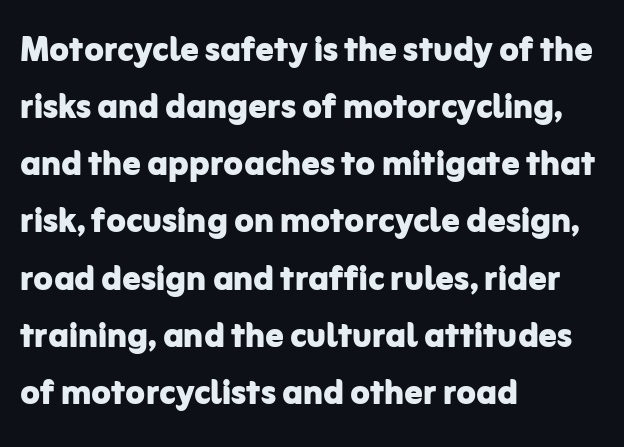
{"serif": "no", "italic": "no", "bold": "yes", "weight": "bold", "width": "normal", "stroke_contrast": "low", "x_height": "medium", "monospaced": "no", "underline": "no", "align": "left", "line_spacing": "normal", "line_spacing_ratio": 1.27, "letter_spacing": "normal", "letter_spacing_em": 0.0, "glyph_px": 45}
